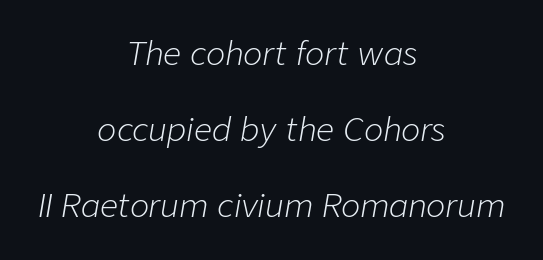
The lines are quadded center. Do the characters align in a grid? No, the font is proportional. Descenders hang freely into open space. Does extra space separate the letters? No, they use regular spacing. The strokes carry an ordinary text weight at most. Is there much room between lines? Yes — plenty of vertical air separates them.
